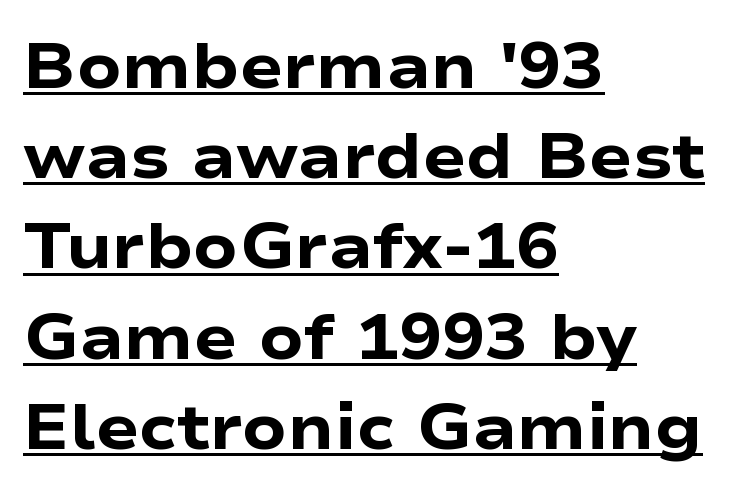
The image shows 64 px heavy, wide sans-serif type, upright; set left-aligned, normal line spacing (1.41x), normal letter spacing, underlined; low stroke contrast and a medium x-height.
